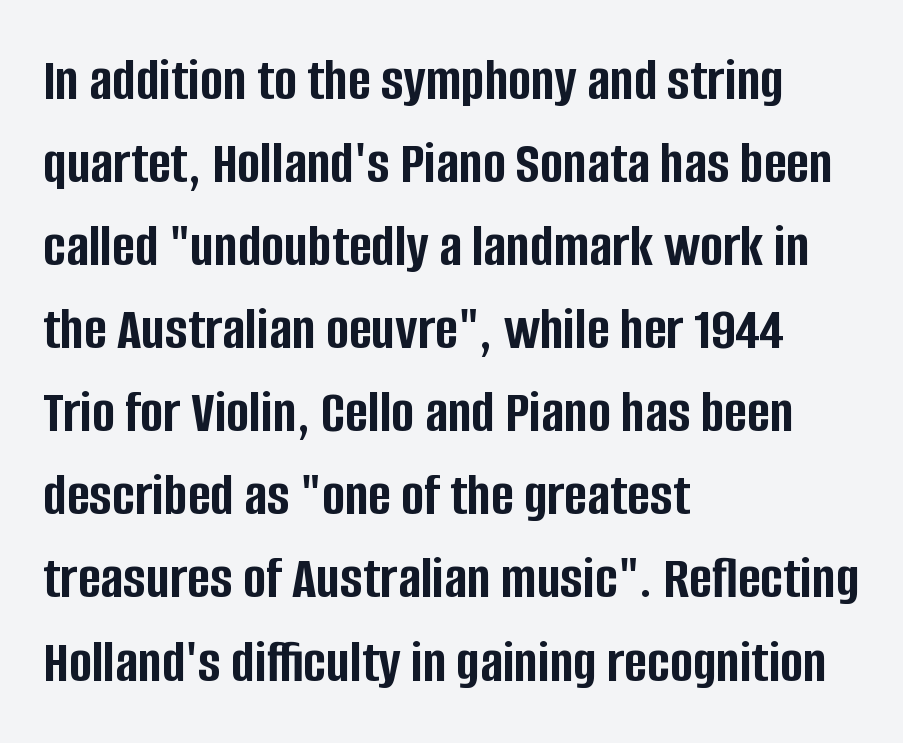
Q: Is the text bold? A: Yes.
Q: Is the text italic (slanted)? A: No, it is upright.
Q: Is the typeface a serif or a sans-serif typeface? A: Sans-serif.
Q: Is the text underlined? A: No.
Q: How is the paragraph aligned? A: Left-aligned.
Q: Is the spacing between letters normal or unusually wide? A: Normal.
Q: Is the spacing between lines tight, normal or loose? A: Normal.
Q: Width (condensed, normal, or wide)? A: Condensed.
Q: Stroke contrast? A: Low.
Q: x-height? A: Large.
Q: Monospaced? A: No.
